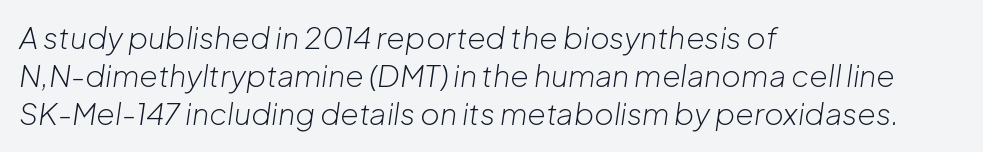
The image shows 30 px light type, italic (leaning right); set left-aligned, normal line spacing (1.27x), normal letter spacing, not underlined; low stroke contrast and a medium x-height.
